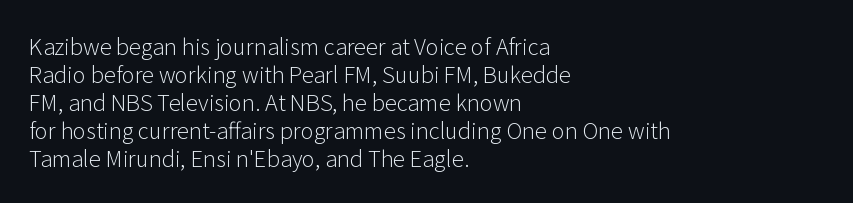
Q: Is the text bold? A: No.
Q: Is the text italic (slanted)? A: No, it is upright.
Q: Is the text underlined? A: No.
Q: How is the paragraph aligned? A: Left-aligned.
Q: Is the spacing between letters normal or unusually wide? A: Normal.
Q: Is the spacing between lines tight, normal or loose? A: Normal.
